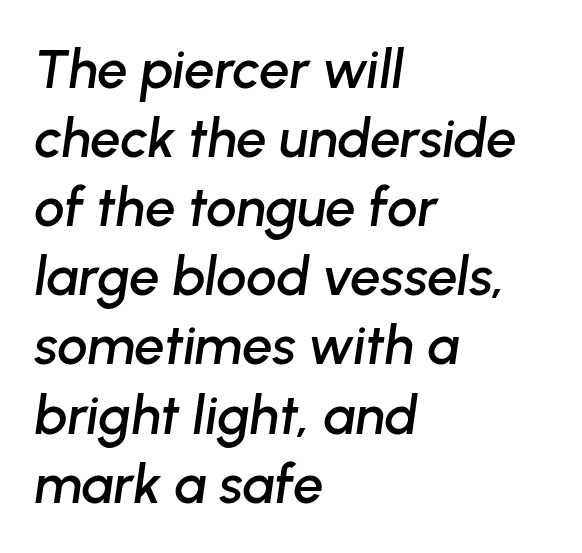
The image shows 54 px text type, italic (leaning right); set left-aligned, normal line spacing (1.28x), normal letter spacing, not underlined; low stroke contrast and a medium x-height.
